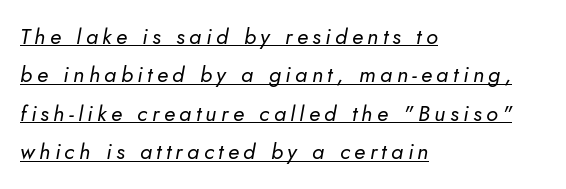
You can see a thin bar hugging the bottom of the glyphs. Caption: expanded tracking, letters set apart. These lines are set flush left with a ragged right edge. Counters stay open thanks to moderate or lighter strokes. Italic? Definitely — the glyphs are oblique.
